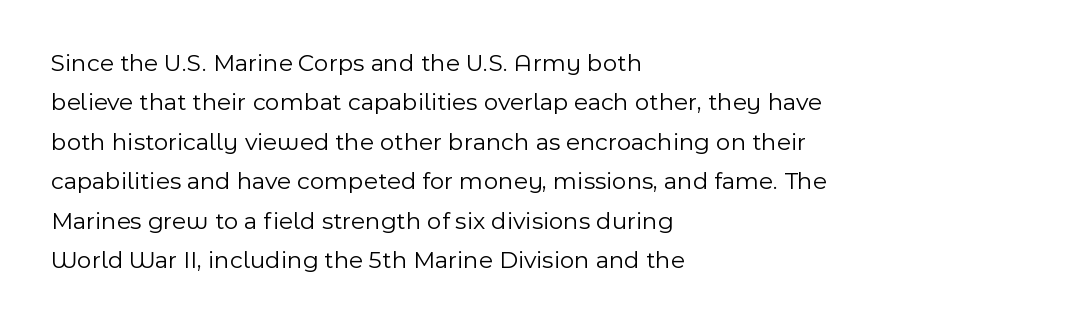
This block has exactly the height ordinary leading produces. Heft: none added — not bold. The face used here is rendered with its standard letterfit. Horizontally, the lines are justified to the leading edge only.
